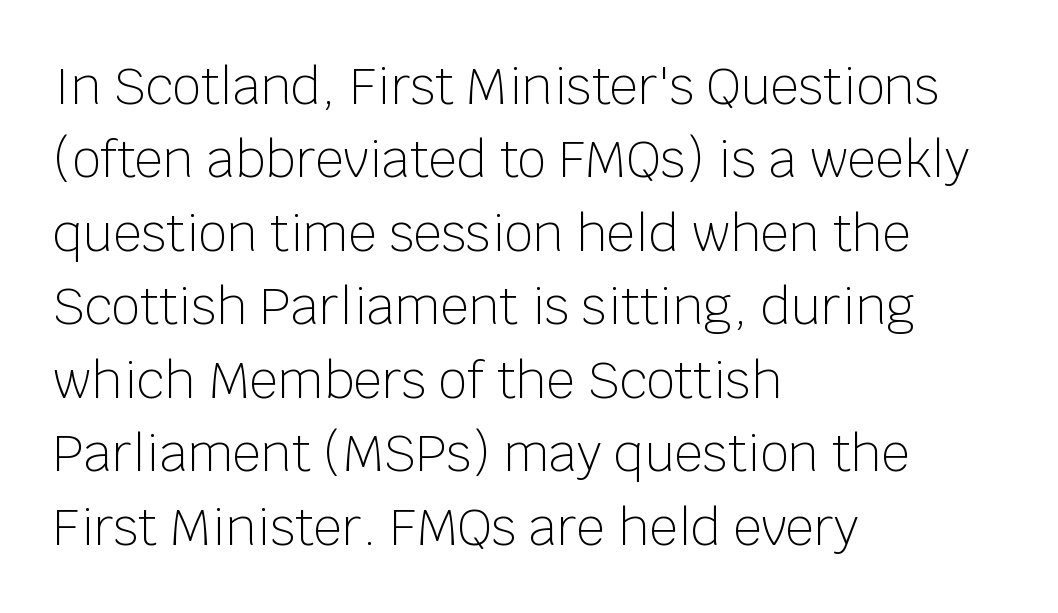
{"serif": "no", "italic": "no", "bold": "no", "weight": "light", "width": "normal", "stroke_contrast": "low", "x_height": "large", "monospaced": "no", "underline": "no", "align": "left", "line_spacing": "normal", "line_spacing_ratio": 1.47, "letter_spacing": "normal", "letter_spacing_em": 0.0, "glyph_px": 50}
